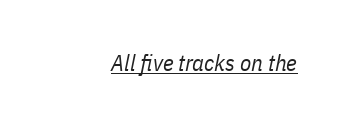
Stroke thickness stays within the range of a standard reading face or lighter. The glyphs are accompanied by a horizontal stroke just below them. Where is the straight margin? On the right. Inter-character spacing is left at the font's built-in metrics. Rendered with sloped, italic letterforms.
